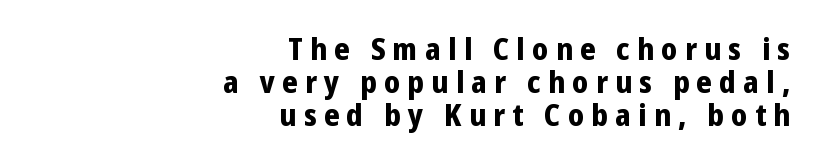
Q: Is the text bold? A: Yes.
Q: Is the text italic (slanted)? A: No, it is upright.
Q: Is the typeface a serif or a sans-serif typeface? A: Sans-serif.
Q: Is the text underlined? A: No.
Q: How is the paragraph aligned? A: Right-aligned.
Q: Is the spacing between letters normal or unusually wide? A: Unusually wide.
Q: Is the spacing between lines tight, normal or loose? A: Tight.
Q: Width (condensed, normal, or wide)? A: Condensed.
Q: Stroke contrast? A: Low.
Q: x-height? A: Medium.
Q: Monospaced? A: No.
